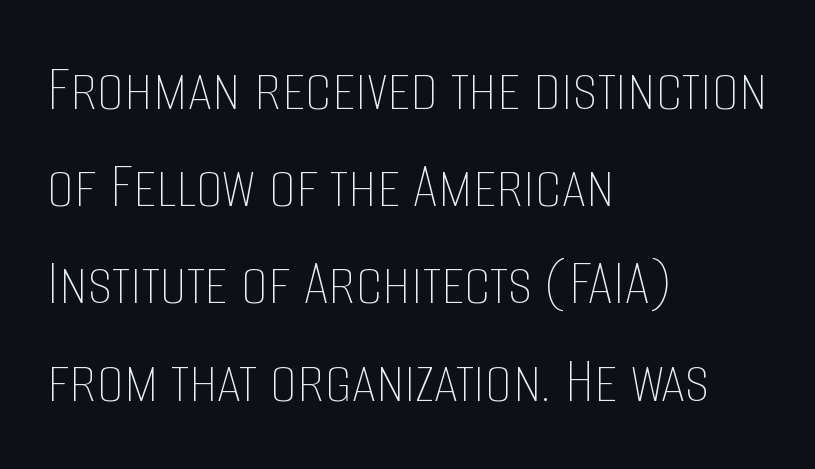
If you measured baseline to baseline, you'd find a middling distance. You can tell it's not italic because the verticals are truly vertical. Character widths vary here, with narrow letters taking less room than wide ones. Students, note that the glyphs here touch the page at normal intervals. Just letters on the line, the space beneath them empty. Counters stay open thanks to moderate or lighter strokes.
